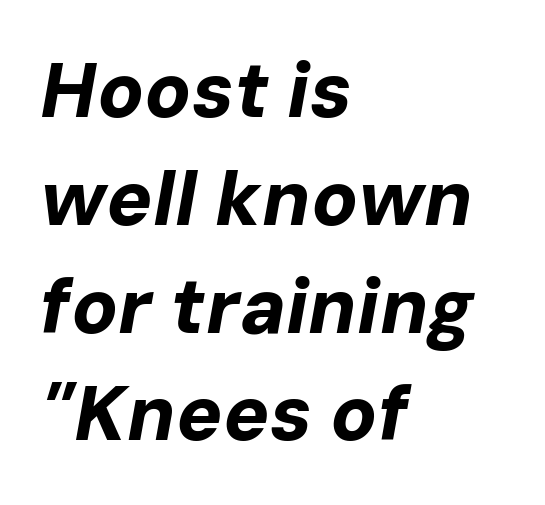
Words appear dense and cohesive because spacing is normal. The whole block is typeset with a tilt. Honestly, the row spacing looks completely unremarkable. The characters look thick and weighty, a clear bold. Clear beneath every line of the passage.
